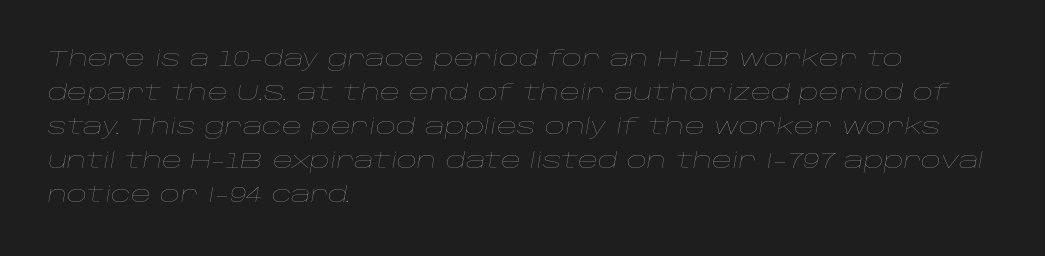
{"italic": "yes", "lean": "right", "slant_degrees": 10, "bold": "no", "underline": "no", "align": "left", "line_spacing": "normal", "line_spacing_ratio": 1.54, "letter_spacing": "normal", "letter_spacing_em": 0.0, "glyph_px": 22}
